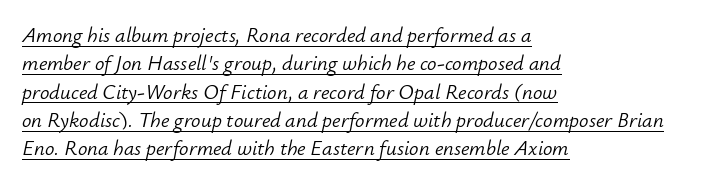
The image shows 21 px text type, italic (leaning right); set left-aligned, normal line spacing (1.35x), normal letter spacing, underlined.
